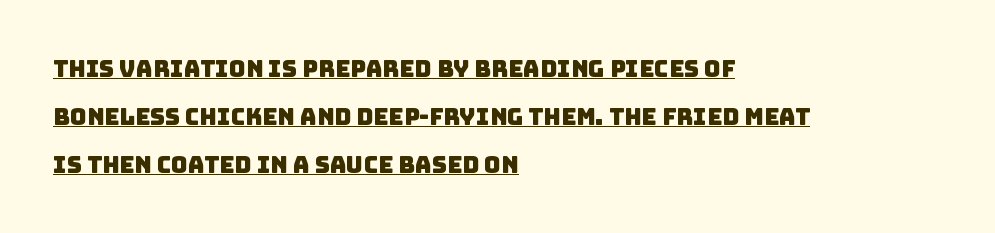
Q: Is the text underlined? A: Yes.
Q: How is the paragraph aligned? A: Left-aligned.
Q: Is the spacing between letters normal or unusually wide? A: Normal.
Q: Is the spacing between lines tight, normal or loose? A: Loose.
